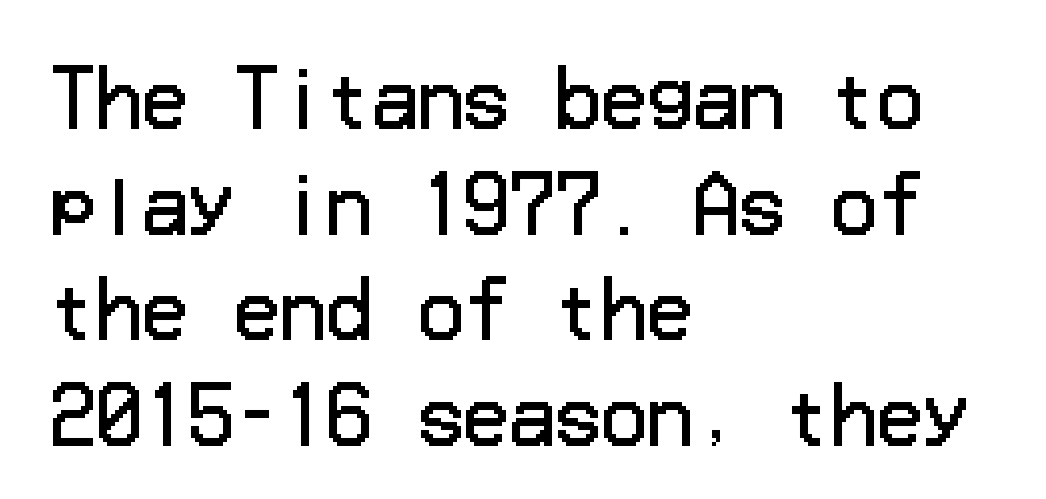
Q: Is the text bold? A: No.
Q: Is the text italic (slanted)? A: No, it is upright.
Q: Is the typeface a serif or a sans-serif typeface? A: Sans-serif.
Q: Is the text underlined? A: No.
Q: How is the paragraph aligned? A: Left-aligned.
Q: Is the spacing between letters normal or unusually wide? A: Normal.
Q: Is the spacing between lines tight, normal or loose? A: Normal.
Q: Width (condensed, normal, or wide)? A: Normal.
Q: Stroke contrast? A: Low.
Q: x-height? A: Medium.
